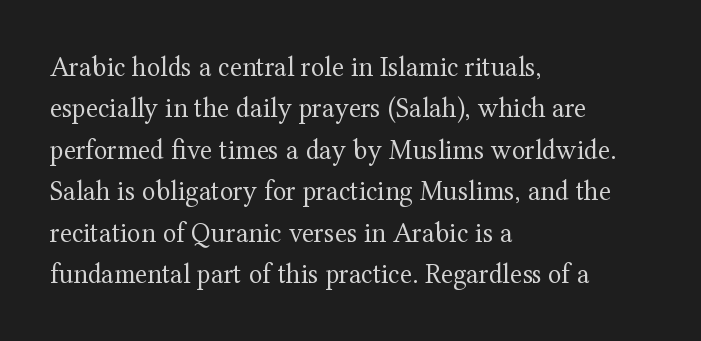
How would I describe the line gaps? Plain and ordinary. A classic flush-left, rag-right setting is used for this passage. Small tapered or slab feet sit at the stroke ends, so this counts as serif. The letters advance in unequal steps, a hallmark of proportional type.
